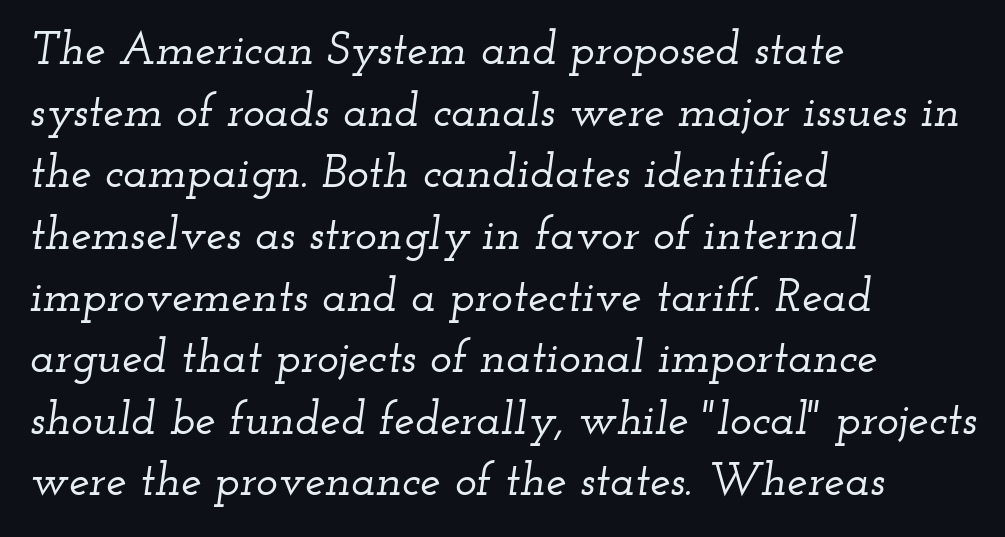
Q: Is the text italic (slanted)? A: Yes, it leans right by about 12 degrees.
Q: Is the typeface a serif or a sans-serif typeface? A: Serif.
Q: Is the text underlined? A: No.
Q: How is the paragraph aligned? A: Left-aligned.
Q: Is the spacing between letters normal or unusually wide? A: Normal.
Q: Is the spacing between lines tight, normal or loose? A: Normal.
Q: Width (condensed, normal, or wide)? A: Wide.
Q: Stroke contrast? A: Low.
Q: x-height? A: Small.
Q: Monospaced? A: No.
